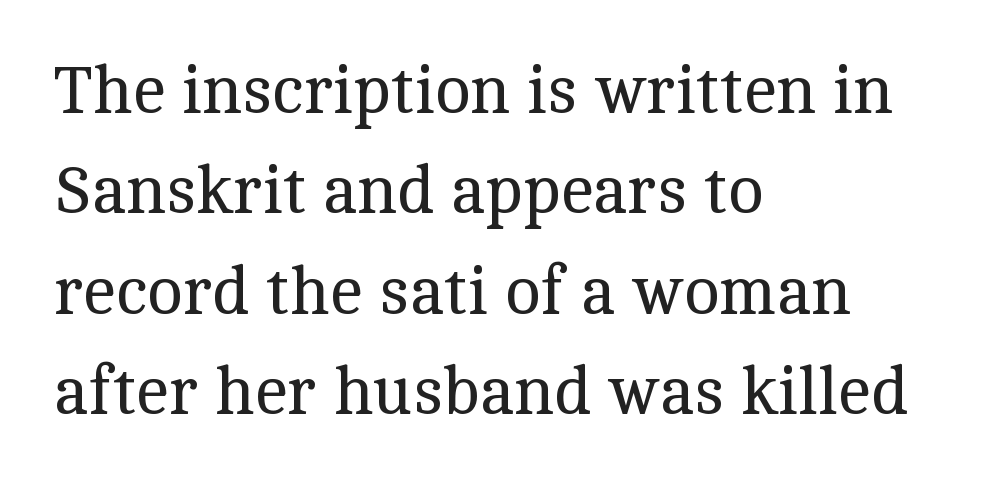
No chunkiness to these letters — they're not bold. Spacing between characters is what you'd get straight out of the box. Glance below the letters and you will spot only blank space. Spacing verdict: proportional, widths tailored to each character.
